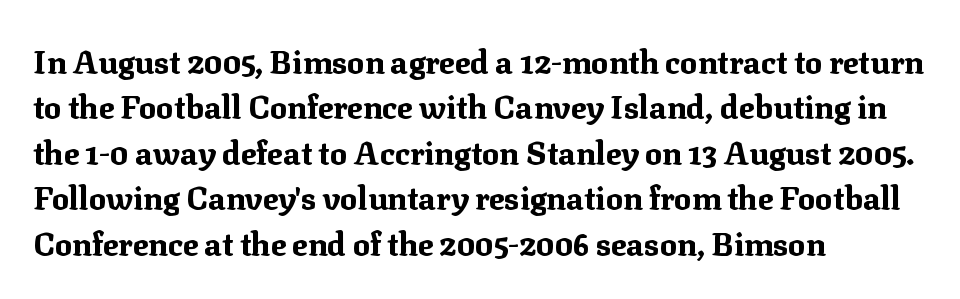
{"serif": "yes", "italic": "no", "bold": "yes", "weight": "bold", "width": "normal", "stroke_contrast": "medium", "x_height": "medium", "monospaced": "no", "underline": "no", "align": "left", "line_spacing": "normal", "line_spacing_ratio": 1.42, "letter_spacing": "normal", "letter_spacing_em": 0.0, "glyph_px": 32}
